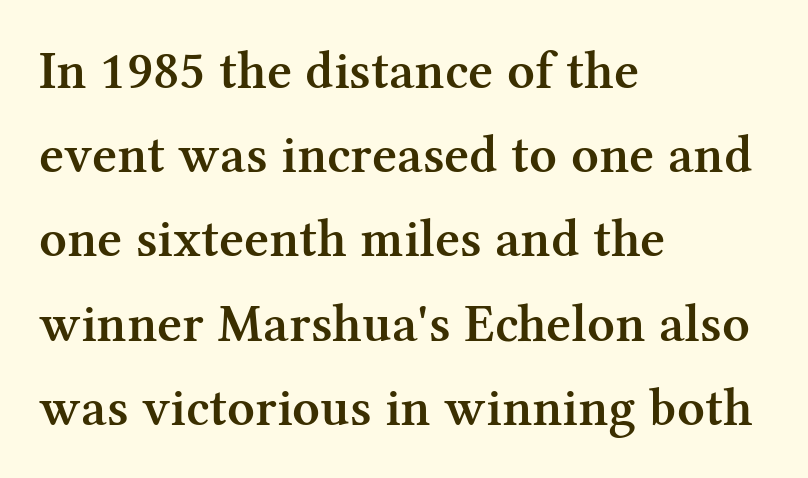
Q: Is the text bold? A: Semi-bold.
Q: Is the text italic (slanted)? A: No, it is upright.
Q: Is the typeface a serif or a sans-serif typeface? A: Serif.
Q: Is the text underlined? A: No.
Q: How is the paragraph aligned? A: Left-aligned.
Q: Is the spacing between letters normal or unusually wide? A: Normal.
Q: Is the spacing between lines tight, normal or loose? A: Normal.
Q: Width (condensed, normal, or wide)? A: Normal.
Q: Stroke contrast? A: Medium.
Q: x-height? A: Medium.
Q: Monospaced? A: No.
